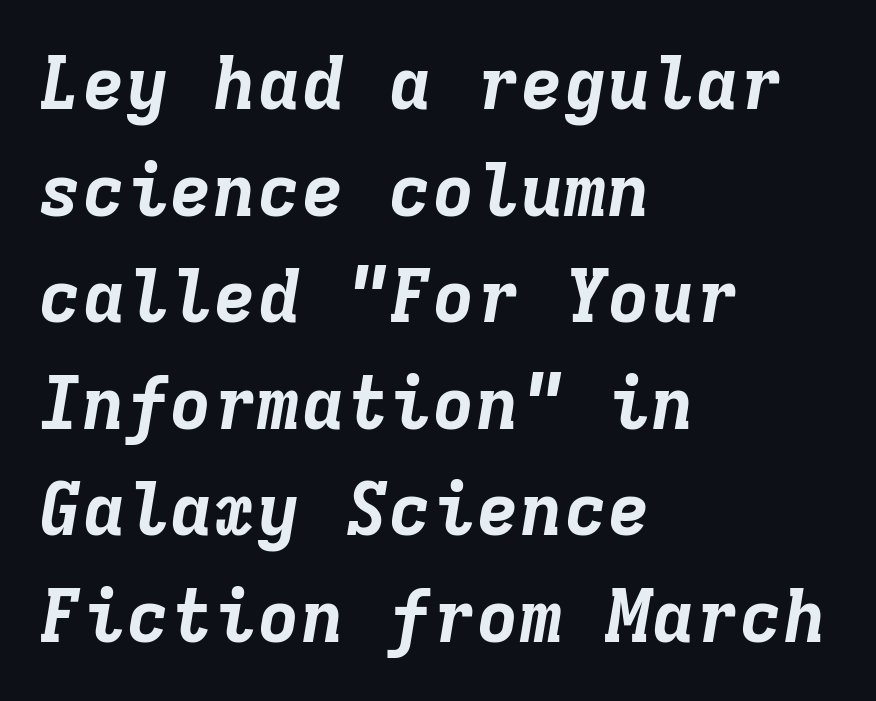
{"italic": "yes", "lean": "right", "slant_degrees": 9, "bold": "yes", "weight": "bold", "width": "normal", "stroke_contrast": "low", "x_height": "medium", "monospaced": "yes", "underline": "no", "align": "left", "line_spacing": "normal", "line_spacing_ratio": 1.46, "letter_spacing": "normal", "letter_spacing_em": 0.0, "glyph_px": 73}
